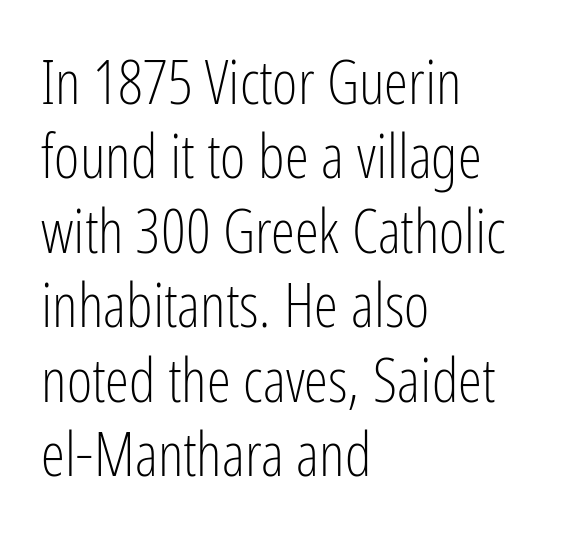
Q: Is the text bold? A: No.
Q: Is the text italic (slanted)? A: No, it is upright.
Q: Is the typeface a serif or a sans-serif typeface? A: Sans-serif.
Q: Is the text underlined? A: No.
Q: How is the paragraph aligned? A: Left-aligned.
Q: Is the spacing between letters normal or unusually wide? A: Normal.
Q: Width (condensed, normal, or wide)? A: Condensed.
Q: Stroke contrast? A: Low.
Q: x-height? A: Medium.
Q: Monospaced? A: No.
